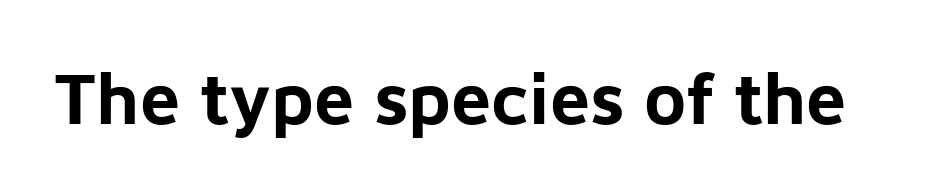
{"serif": "no", "italic": "no", "bold": "yes", "weight": "bold", "width": "normal", "stroke_contrast": "low", "x_height": "medium", "monospaced": "no", "underline": "no", "letter_spacing": "normal", "letter_spacing_em": 0.0, "glyph_px": 72}
